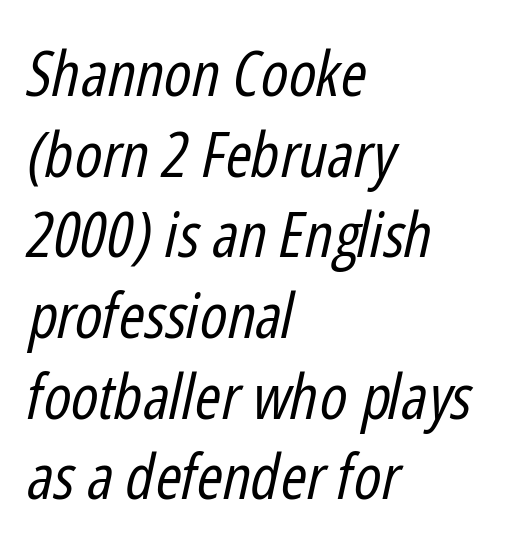
One glance says typical: line gaps are just what's usual. Note the varied advance widths — an 'i' is clearly narrower than an 'm'. These lines are set flush left with a ragged right edge. Glyph-to-glyph distance matches everyday printed text.
